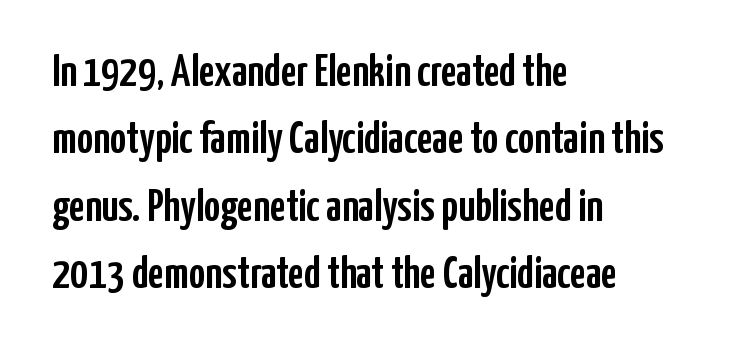
Q: Is the text italic (slanted)? A: No, it is upright.
Q: Is the typeface a serif or a sans-serif typeface? A: Sans-serif.
Q: Is the text underlined? A: No.
Q: How is the paragraph aligned? A: Left-aligned.
Q: Is the spacing between letters normal or unusually wide? A: Normal.
Q: Is the spacing between lines tight, normal or loose? A: Normal.
Q: Width (condensed, normal, or wide)? A: Condensed.
Q: Stroke contrast? A: Low.
Q: x-height? A: Medium.
Q: Monospaced? A: No.
